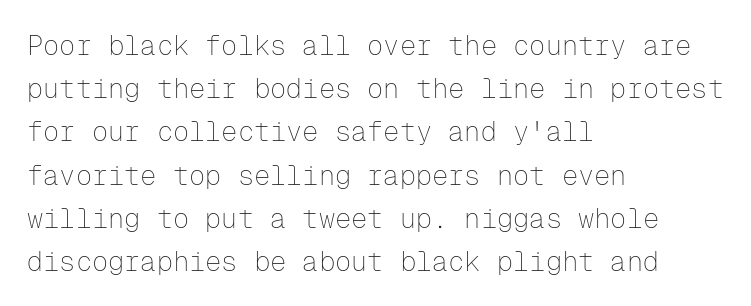
The image shows 27 px text type, upright; set left-aligned, normal line spacing (1.6x), normal letter spacing, not underlined.
